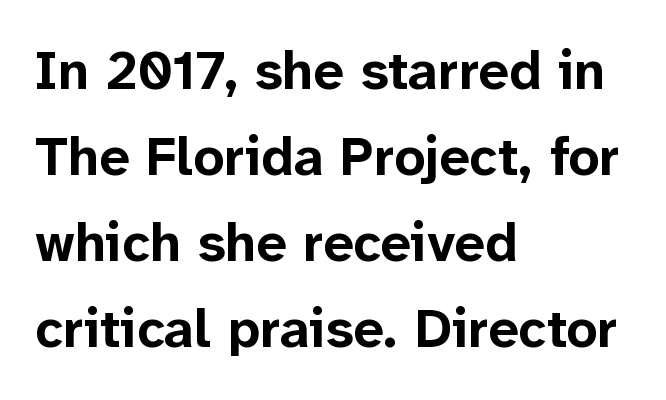
The image shows 54 px bold sans-serif type, upright; set left-aligned, normal line spacing (1.59x), normal letter spacing, not underlined; low stroke contrast and a medium x-height.
